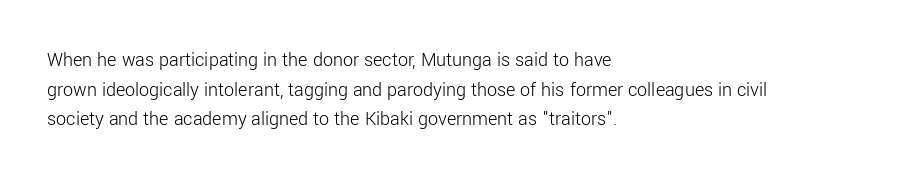
{"italic": "no", "bold": "no", "underline": "no", "align": "left", "line_spacing": "normal", "line_spacing_ratio": 1.48, "letter_spacing": "normal", "letter_spacing_em": 0.0, "glyph_px": 20}
